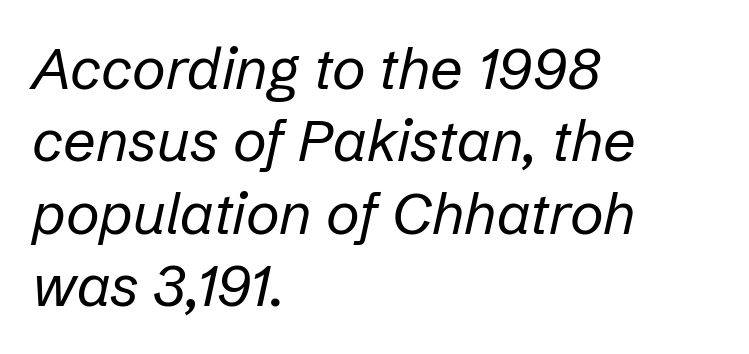
The image shows 58 px regular-weight type, italic (leaning right); set left-aligned, normal line spacing (1.25x), normal letter spacing, not underlined; low stroke contrast and a medium x-height.
